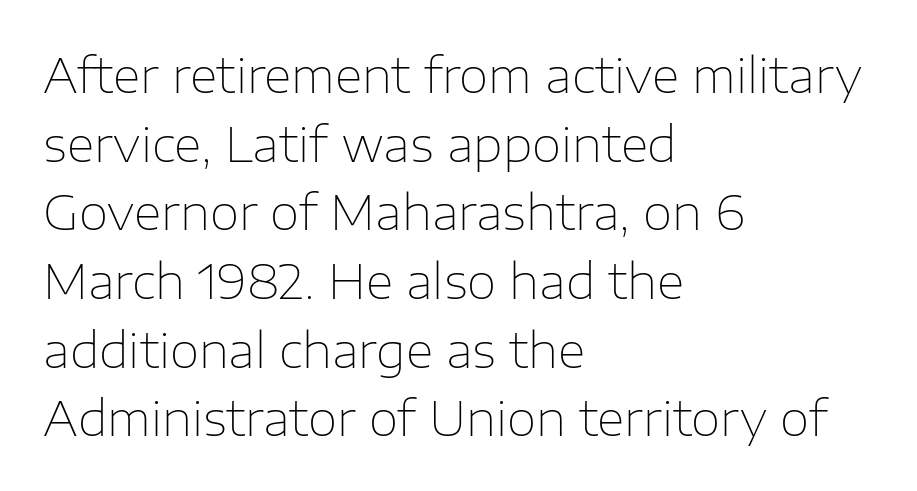
The image shows 48 px thin sans-serif type, upright; set left-aligned, normal line spacing (1.43x), normal letter spacing, not underlined; low stroke contrast and a medium x-height.
